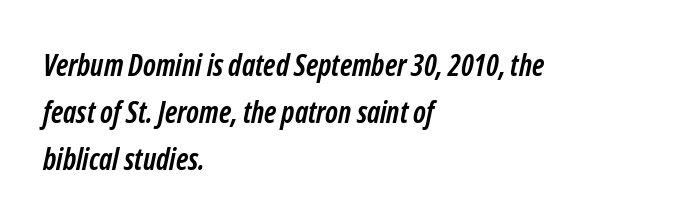
The image shows 30 px semibold, condensed sans-serif type; set left-aligned, normal line spacing (1.57x), normal letter spacing, not underlined; low stroke contrast and a medium x-height.
